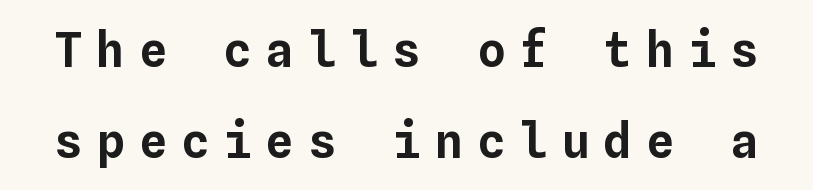
Vertical strokes here are truly vertical. Lines of text with bare space underneath. Each letter, wide or thin by design, is forced into the same width here. Honestly, the letter spacing is so wide it's the main thing you notice.
